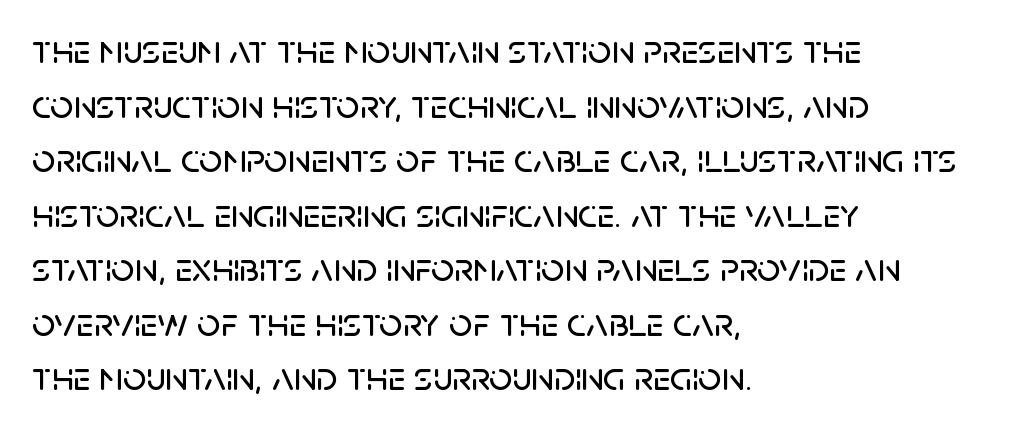
Q: Is the text italic (slanted)? A: No, it is upright.
Q: Is the typeface a serif or a sans-serif typeface? A: Sans-serif.
Q: Is the text underlined? A: No.
Q: How is the paragraph aligned? A: Left-aligned.
Q: Is the spacing between letters normal or unusually wide? A: Normal.
Q: Is the spacing between lines tight, normal or loose? A: Normal.
Q: Width (condensed, normal, or wide)? A: Normal.
Q: Stroke contrast? A: Low.
Q: x-height? A: Large.
Q: Monospaced? A: No.
